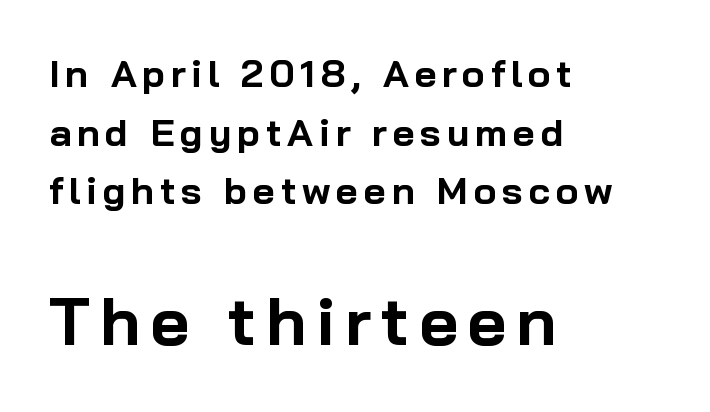
Emphasis by weight is at full strength: bold. Spacing verdict: proportional, widths tailored to each character. The lines sit at an ordinary, default distance from one another. Leftover space on each line is placed entirely after the last word. Posture: upright roman.
